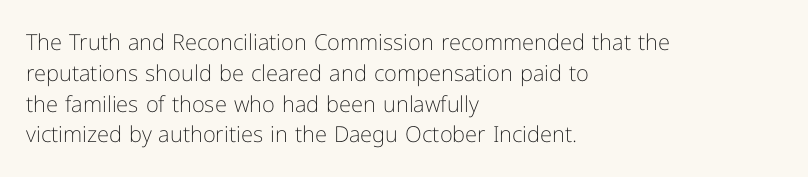
The image shows 22 px text type, upright; set left-aligned, normal line spacing (1.4x), normal letter spacing, not underlined.
